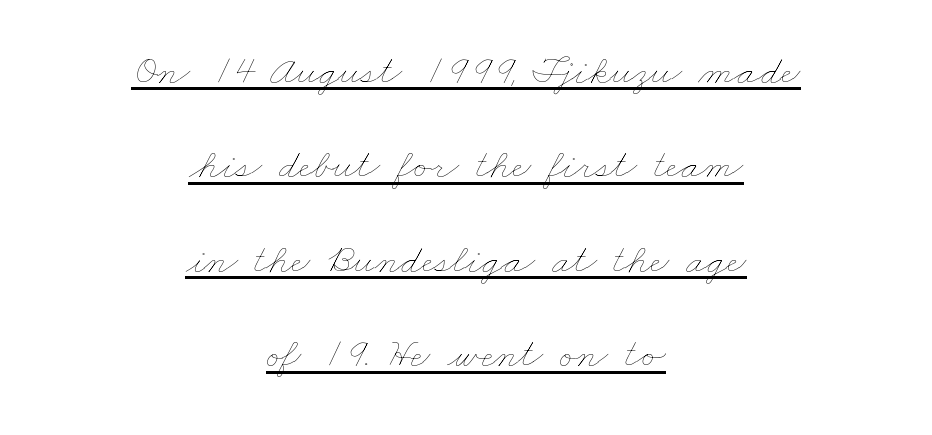
{"bold": "no", "weight": "thin", "width": "wide", "stroke_contrast": "low", "x_height": "small", "monospaced": "no", "underline": "yes", "align": "center", "line_spacing": "loose", "line_spacing_ratio": 2.25, "letter_spacing": "normal", "letter_spacing_em": 0.0, "glyph_px": 42}
